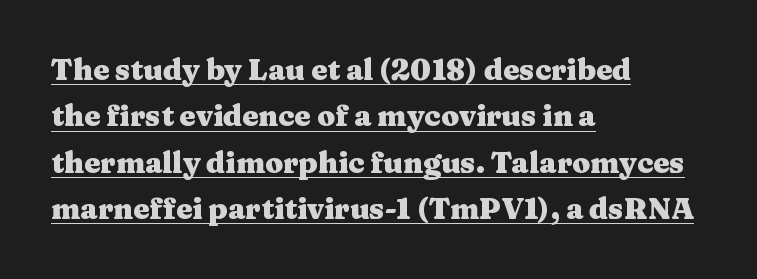
{"serif": "yes", "italic": "no", "bold": "yes", "weight": "heavy", "width": "wide", "stroke_contrast": "medium", "x_height": "medium", "monospaced": "no", "underline": "yes", "align": "left", "line_spacing": "normal", "line_spacing_ratio": 1.6, "letter_spacing": "normal", "letter_spacing_em": 0.0, "glyph_px": 29}
